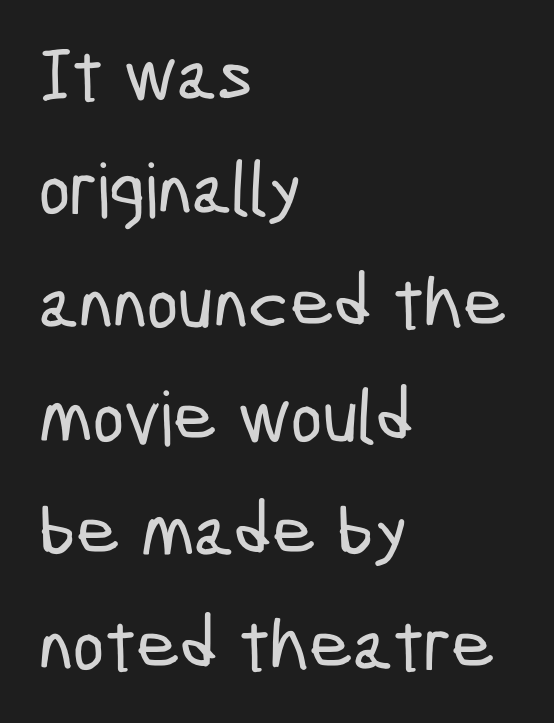
This sample has the flowing, uneven cadence of proportional lettering. If you drew a ruler down the left edge, every line would touch it. What's the leading like? Ordinary, nothing unusual. Descender tails drop into unmarked territory. Look at the bottom of the vertical strokes: they stop flat, with no serifs.
